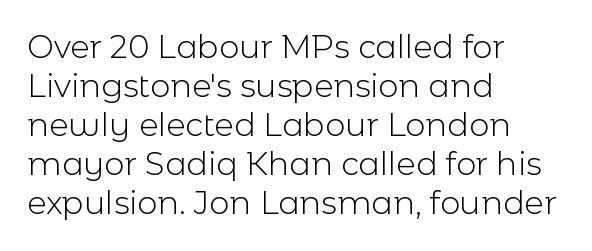
Q: Is the text bold? A: No.
Q: Is the text italic (slanted)? A: No, it is upright.
Q: Is the typeface a serif or a sans-serif typeface? A: Sans-serif.
Q: Is the text underlined? A: No.
Q: How is the paragraph aligned? A: Left-aligned.
Q: Is the spacing between letters normal or unusually wide? A: Normal.
Q: Width (condensed, normal, or wide)? A: Normal.
Q: x-height? A: Medium.
Q: Monospaced? A: No.
